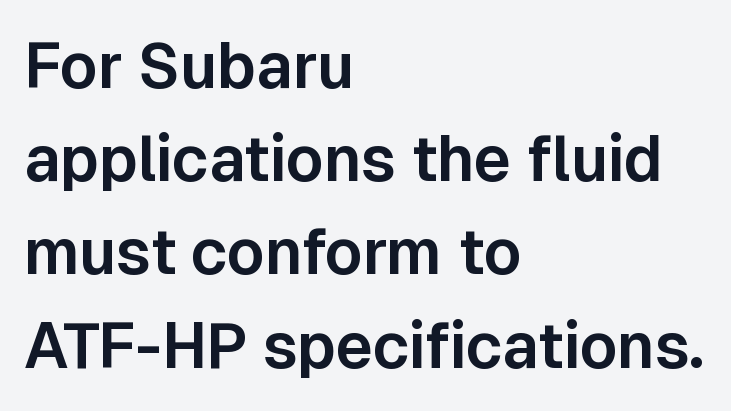
{"serif": "no", "italic": "no", "width": "normal", "stroke_contrast": "low", "x_height": "medium", "monospaced": "no", "underline": "no", "align": "left", "line_spacing": "normal", "line_spacing_ratio": 1.48, "letter_spacing": "normal", "letter_spacing_em": 0.0, "glyph_px": 63}
